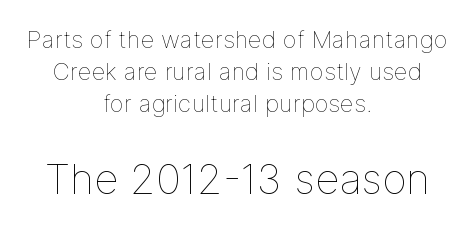
{"italic": "no", "bold": "no", "weight": "thin", "width": "normal", "stroke_contrast": "low", "x_height": "medium", "monospaced": "no", "underline": "no", "align": "center", "line_spacing": "normal", "line_spacing_ratio": 1.33, "letter_spacing": "normal", "letter_spacing_em": 0.0, "larger_block": "second", "size_ratio": 1.75, "glyph_px": 42}
